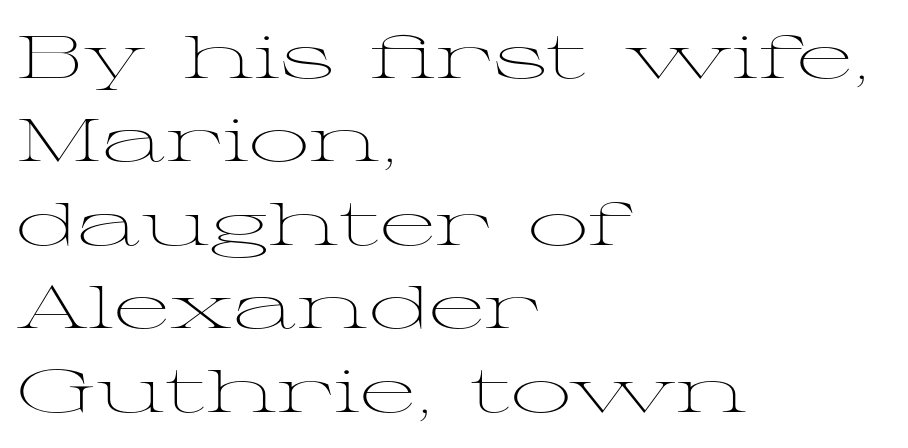
The image shows 60 px light, wide serif type, upright; set left-aligned, normal line spacing (1.39x), normal letter spacing, not underlined; medium stroke contrast and a medium x-height.
